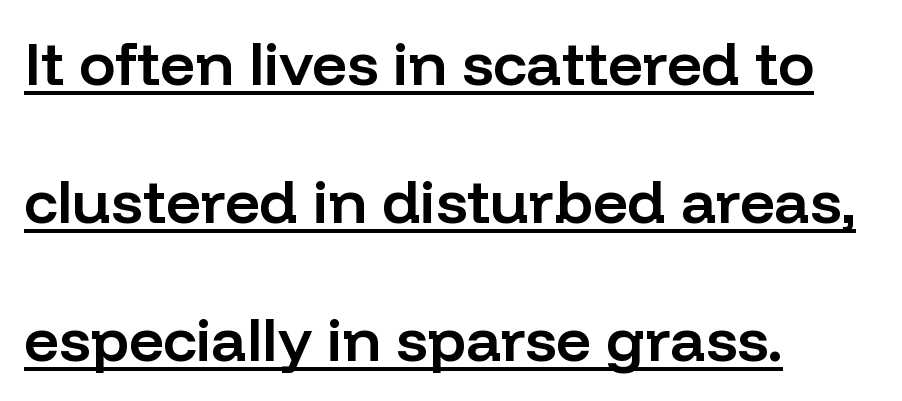
The image shows 61 px semibold sans-serif type, upright; set left-aligned, loose line spacing (2.26x), normal letter spacing, underlined; low stroke contrast and a medium x-height.
